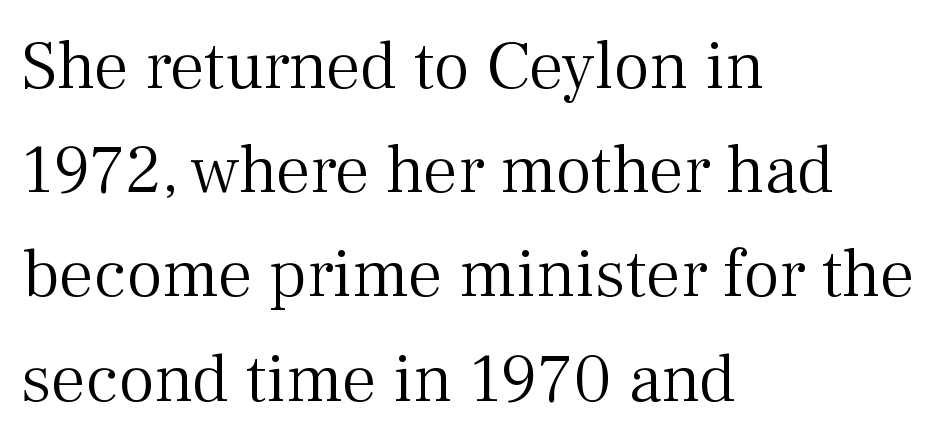
Nothing unusual about the tracking: characters are spaced as the font intends. Lines of text with bare space underneath. If you measured baseline to baseline, you'd find a middling distance. Each letter keeps its own natural width here, so spacing adapts to shape.
